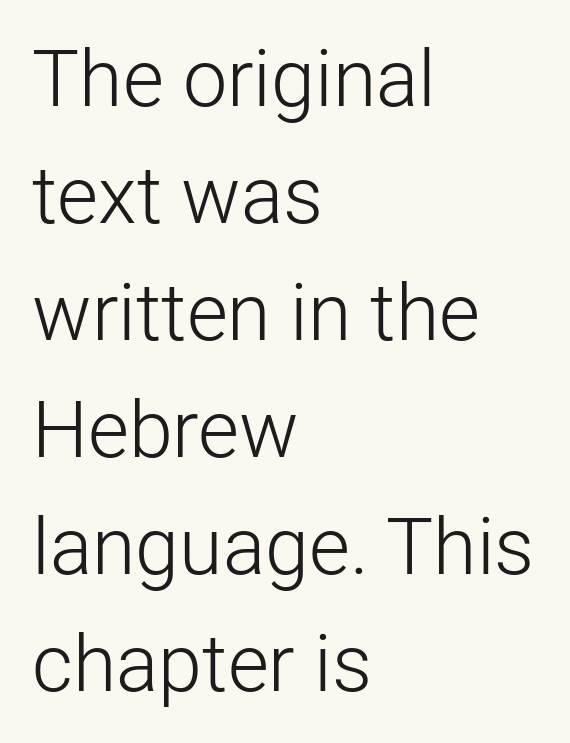
{"serif": "no", "italic": "no", "bold": "no", "weight": "light", "width": "normal", "stroke_contrast": "low", "x_height": "medium", "monospaced": "no", "underline": "no", "align": "left", "line_spacing": "normal", "line_spacing_ratio": 1.48, "letter_spacing": "normal", "letter_spacing_em": 0.0, "glyph_px": 79}
